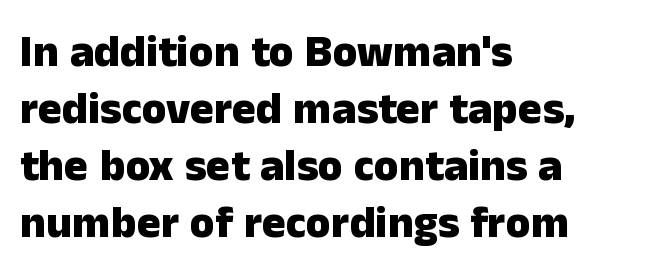
{"serif": "no", "italic": "no", "bold": "yes", "weight": "heavy", "width": "normal", "stroke_contrast": "low", "x_height": "medium", "monospaced": "no", "underline": "no", "align": "left", "line_spacing": "normal", "line_spacing_ratio": 1.27, "letter_spacing": "normal", "letter_spacing_em": 0.0, "glyph_px": 45}
